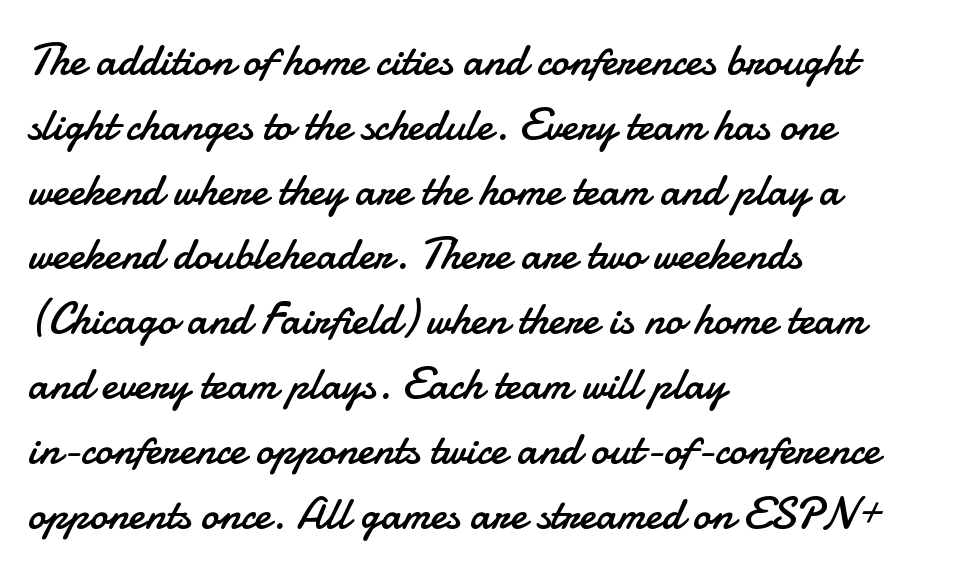
The image shows 45 px regular-weight sans-serif type; set left-aligned, normal line spacing (1.44x), normal letter spacing, not underlined; low stroke contrast and a small x-height.
